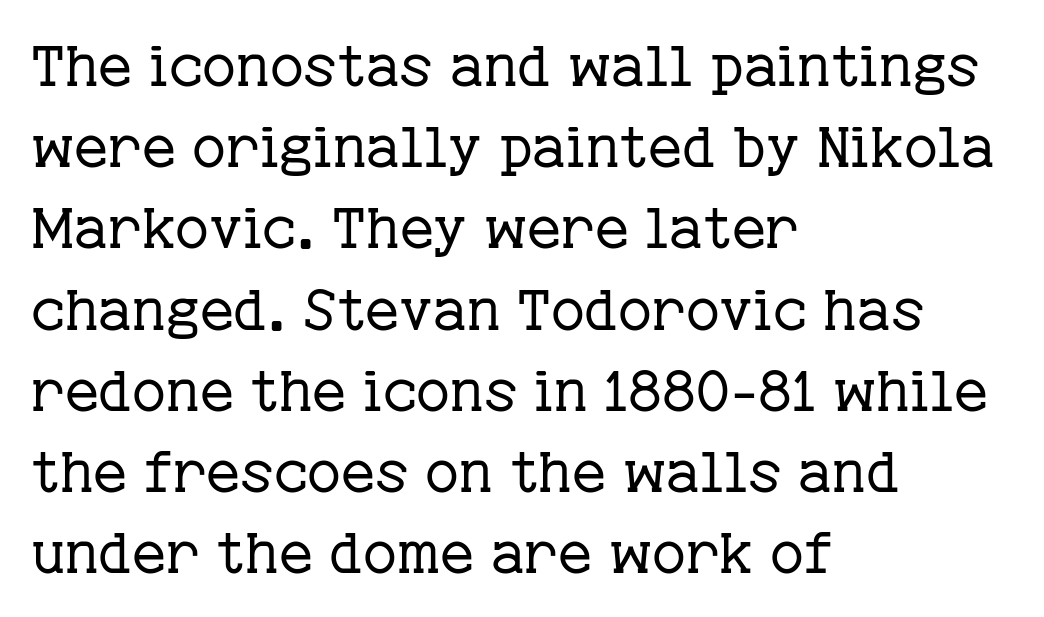
The image shows 58 px regular-weight serif type, upright; set left-aligned, normal line spacing (1.4x), normal letter spacing, not underlined; low stroke contrast and a medium x-height.
